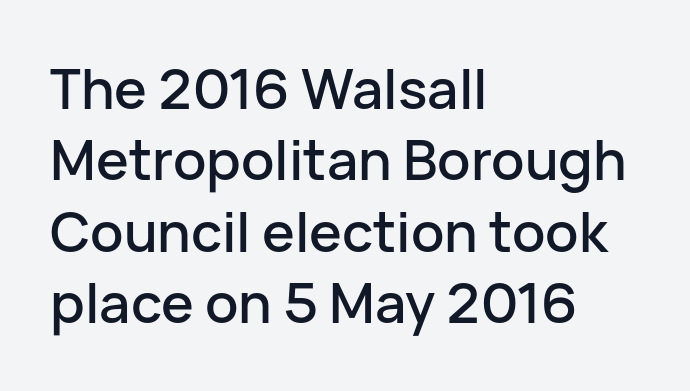
Type without underlining. Evenly set lines give the paragraph a standard silhouette. Think of a printed novel: that variable character pitch is what you see here. This is the regular roman posture of the typeface. The lines are quadded left. The typeface chosen for these lines omits serifs.
